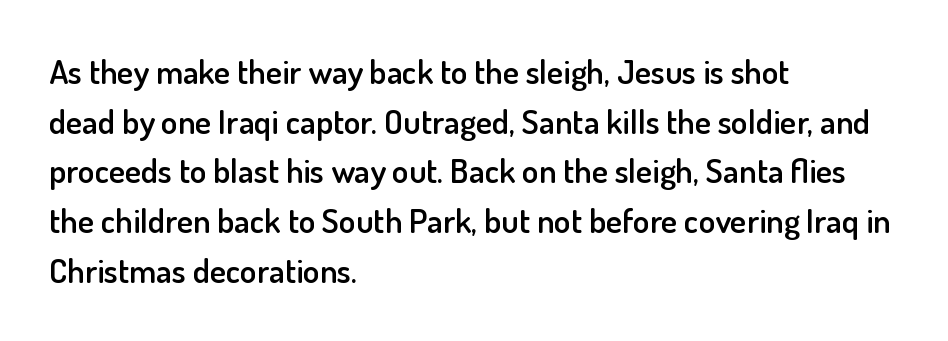
{"serif": "no", "italic": "no", "bold": "semi", "weight": "semibold", "width": "normal", "stroke_contrast": "low", "x_height": "small", "monospaced": "no", "underline": "no", "align": "left", "line_spacing": "normal", "line_spacing_ratio": 1.46, "letter_spacing": "normal", "letter_spacing_em": 0.0, "glyph_px": 34}
